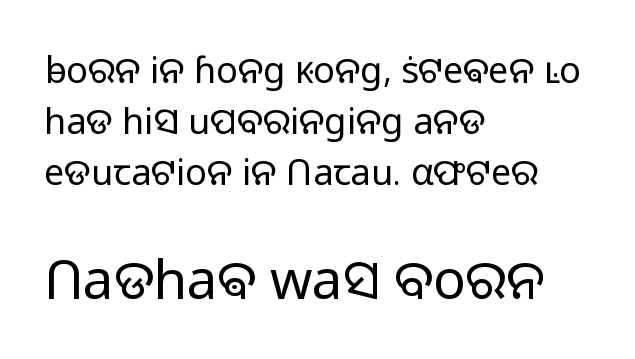
Designer's note — italics off, roman on. Do the characters align in a grid? No, the font is proportional. The paragraph shown leans on its left margin. The font sits on the lighter half of the weight spectrum, regular included.
